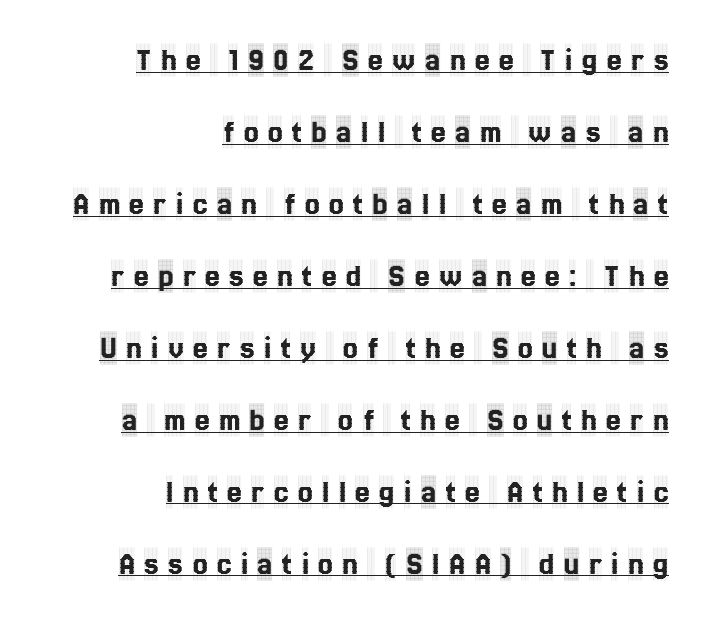
The lettering holds an erect, upright posture throughout. How are the letters spaced? Widely, with obvious added tracking. Airy leading. In CSS terms this would be text-align: right.
